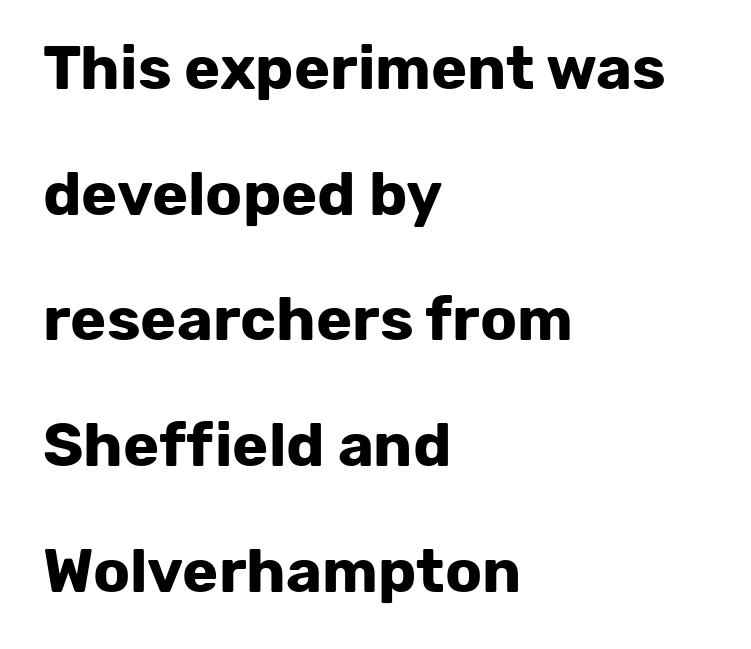
Q: Is the text bold? A: Yes.
Q: Is the text italic (slanted)? A: No, it is upright.
Q: Is the typeface a serif or a sans-serif typeface? A: Sans-serif.
Q: Is the text underlined? A: No.
Q: How is the paragraph aligned? A: Left-aligned.
Q: Is the spacing between letters normal or unusually wide? A: Normal.
Q: Is the spacing between lines tight, normal or loose? A: Loose.
Q: Width (condensed, normal, or wide)? A: Normal.
Q: Stroke contrast? A: Low.
Q: x-height? A: Medium.
Q: Monospaced? A: No.
